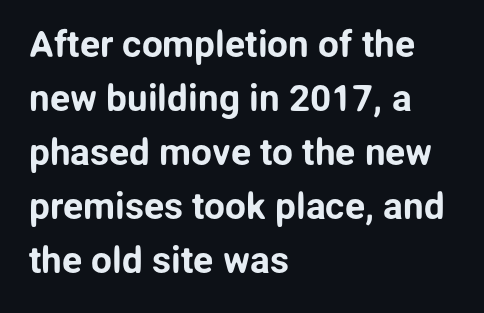
These lines are composed in type without serifs. Decoration check: the copy has no underline. Which margin do the lines hug? The left one — the right edge is uneven. Characters remain perfectly vertical along every line.
